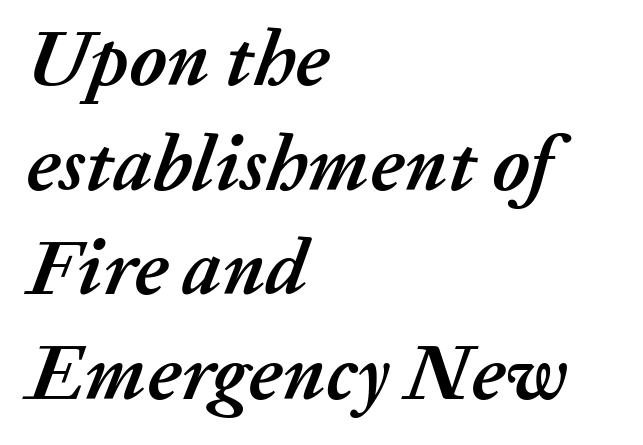
{"italic": "yes", "lean": "right", "slant_degrees": 20, "bold": "yes", "weight": "semibold", "width": "normal", "stroke_contrast": "medium", "x_height": "medium", "monospaced": "no", "underline": "no", "align": "left", "line_spacing": "normal", "line_spacing_ratio": 1.34, "letter_spacing": "normal", "letter_spacing_em": 0.0, "glyph_px": 78}
